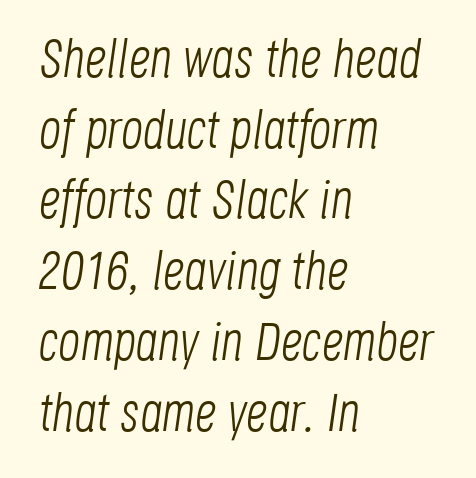
Q: Is the text bold? A: No.
Q: Is the text italic (slanted)? A: Yes, it leans right by about 8 degrees.
Q: Is the text underlined? A: No.
Q: How is the paragraph aligned? A: Left-aligned.
Q: Is the spacing between letters normal or unusually wide? A: Normal.
Q: Is the spacing between lines tight, normal or loose? A: Normal.
Q: Width (condensed, normal, or wide)? A: Condensed.
Q: Stroke contrast? A: Low.
Q: x-height? A: Large.
Q: Monospaced? A: No.
